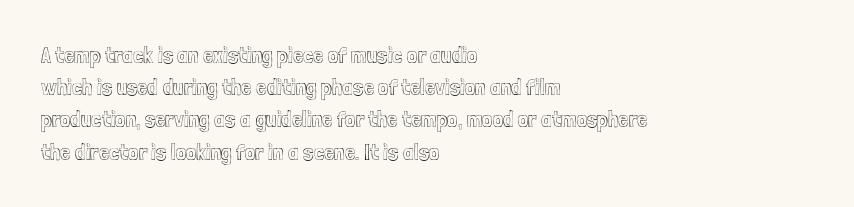
The image shows 23 px text type, upright; set left-aligned, normal line spacing (1.4x), normal letter spacing, not underlined.
